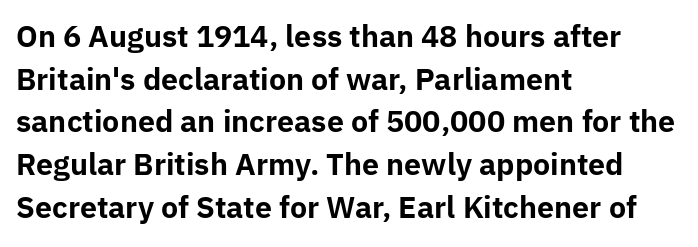
{"serif": "no", "italic": "no", "bold": "yes", "weight": "bold", "width": "normal", "stroke_contrast": "low", "x_height": "medium", "monospaced": "no", "underline": "no", "align": "left", "line_spacing": "normal", "line_spacing_ratio": 1.47, "letter_spacing": "normal", "letter_spacing_em": 0.0, "glyph_px": 29}
